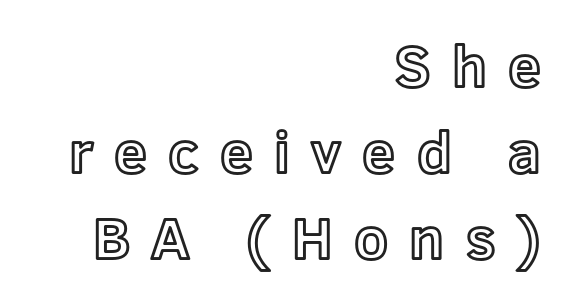
Do the characters align in a grid? No, the font is proportional. Glyph-to-glyph distance is far greater than everyday printed text. The specimen reads as upright at a glance. Leading matches the norm, producing a regular column.
